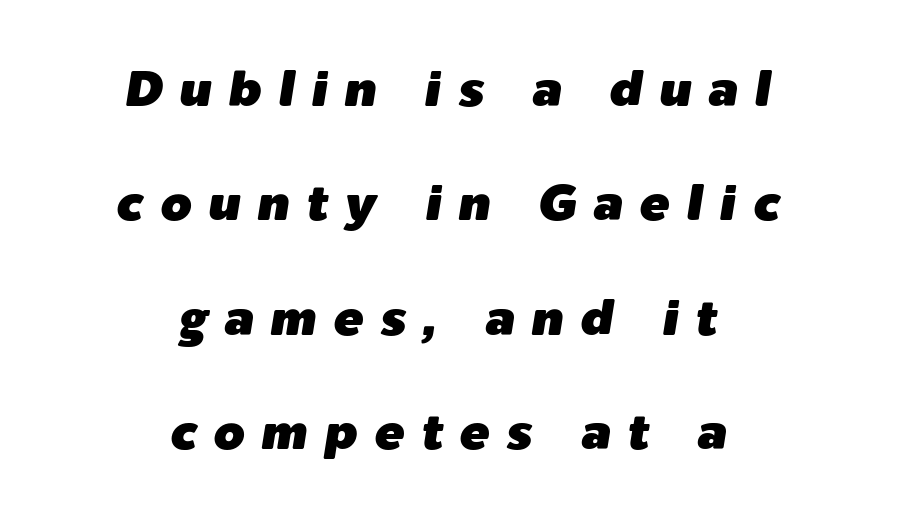
{"italic": "yes", "lean": "right", "slant_degrees": 9, "width": "normal", "stroke_contrast": "low", "x_height": "medium", "monospaced": "no", "underline": "no", "align": "center", "line_spacing": "loose", "line_spacing_ratio": 2.29, "letter_spacing": "wide", "letter_spacing_em": 0.33, "glyph_px": 50}
